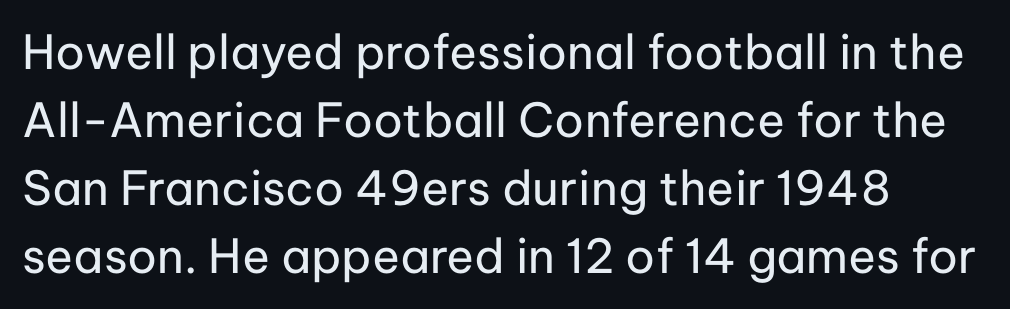
Q: Is the text bold? A: No.
Q: Is the text italic (slanted)? A: No, it is upright.
Q: Is the typeface a serif or a sans-serif typeface? A: Sans-serif.
Q: Is the text underlined? A: No.
Q: How is the paragraph aligned? A: Left-aligned.
Q: Is the spacing between letters normal or unusually wide? A: Normal.
Q: Is the spacing between lines tight, normal or loose? A: Normal.
Q: Width (condensed, normal, or wide)? A: Normal.
Q: Stroke contrast? A: Low.
Q: x-height? A: Medium.
Q: Monospaced? A: No.
